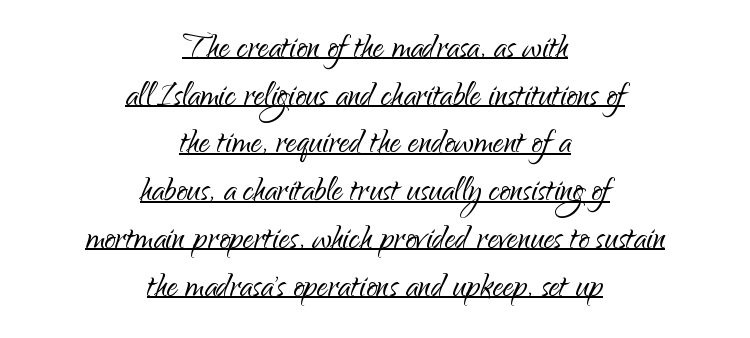
{"serif": "no", "bold": "no", "weight": "light", "width": "normal", "stroke_contrast": "low", "x_height": "small", "monospaced": "no", "underline": "yes", "align": "center", "line_spacing": "tight", "line_spacing_ratio": 1.11, "letter_spacing": "normal", "letter_spacing_em": 0.0, "glyph_px": 43}
